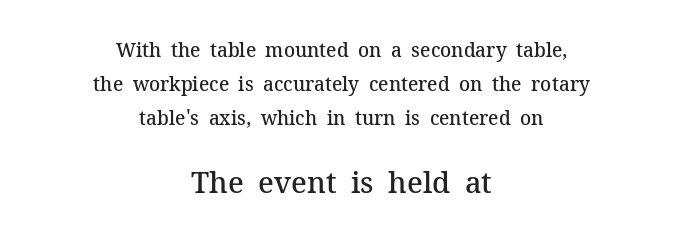
Q: Is the text bold? A: Semi-bold.
Q: Is the text italic (slanted)? A: No, it is upright.
Q: Is the typeface a serif or a sans-serif typeface? A: Serif.
Q: Is the text underlined? A: No.
Q: How is the paragraph aligned? A: Centered.
Q: Is the spacing between letters normal or unusually wide? A: Normal.
Q: Which block of text is set in a larger size, the first (top) or the second (bottom)? A: The second (bottom) one.
Q: Width (condensed, normal, or wide)? A: Normal.
Q: Stroke contrast? A: Medium.
Q: x-height? A: Medium.
Q: Monospaced? A: No.
